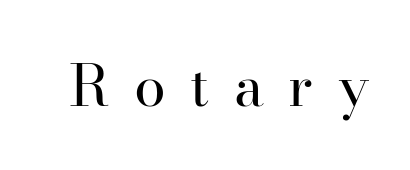
Q: Is the text bold? A: No.
Q: Is the text italic (slanted)? A: No, it is upright.
Q: Is the typeface a serif or a sans-serif typeface? A: Serif.
Q: Is the text underlined? A: No.
Q: Is the spacing between letters normal or unusually wide? A: Unusually wide.
Q: Width (condensed, normal, or wide)? A: Normal.
Q: Stroke contrast? A: High.
Q: x-height? A: Small.
Q: Monospaced? A: No.
